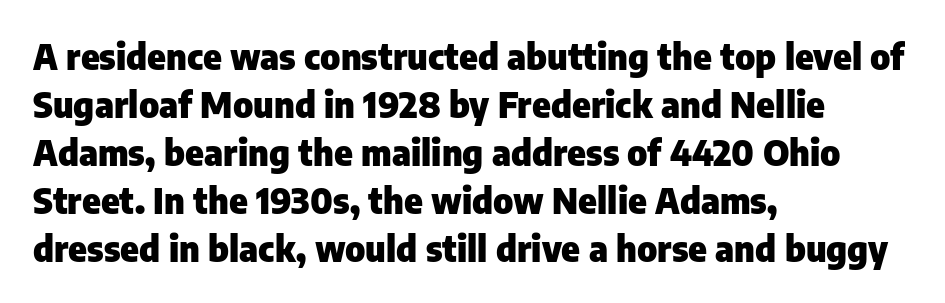
Classification — sans serif. The typesetting leans heavy: a genuine bold. The letters stand straight up with perfectly vertical stems. The specimen omits any rule beneath the text block's lines. Is the block centered? No — it sits flush against the left margin. Is there much room between lines? A standard amount, neither cramped nor airy.
